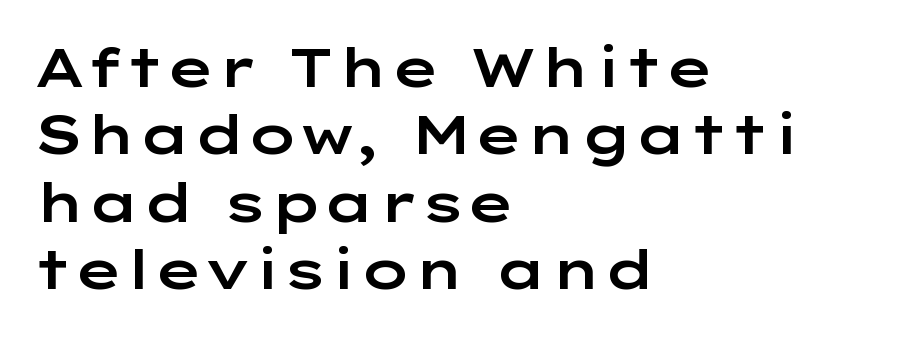
{"serif": "no", "italic": "no", "width": "wide", "stroke_contrast": "low", "x_height": "medium", "monospaced": "no", "underline": "no", "align": "left", "line_spacing": "normal", "line_spacing_ratio": 1.25, "letter_spacing": "normal", "letter_spacing_em": 0.0, "glyph_px": 54}
